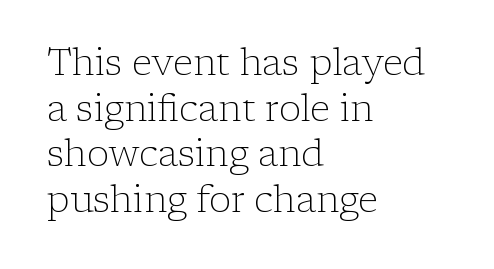
Beneath every word, the page is bare. The lines in this sample share a left origin and differ only in where they stop. What stands out about the letter spacing? Nothing — it is the standard amount. The cut favours lightness, reaching ordinary text weight at its darkest.
